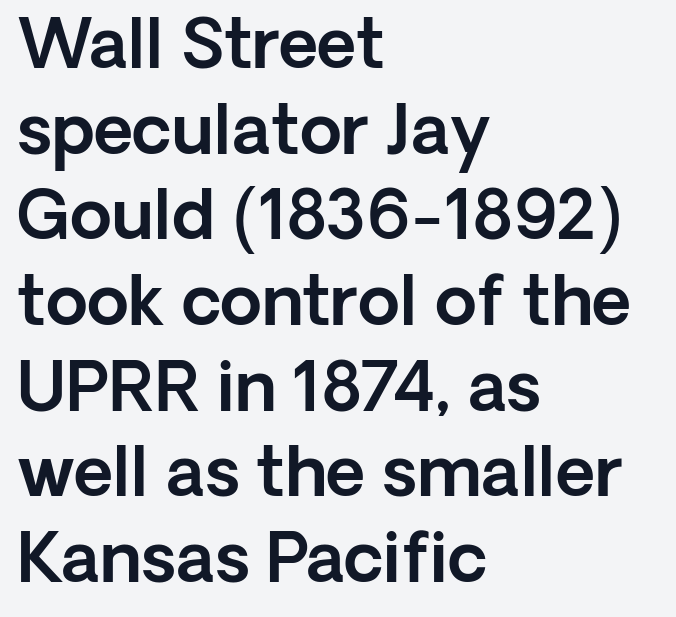
{"serif": "no", "italic": "no", "width": "normal", "x_height": "medium", "monospaced": "no", "underline": "no", "align": "left", "line_spacing": "normal", "line_spacing_ratio": 1.26, "letter_spacing": "normal", "letter_spacing_em": 0.0, "glyph_px": 68}
